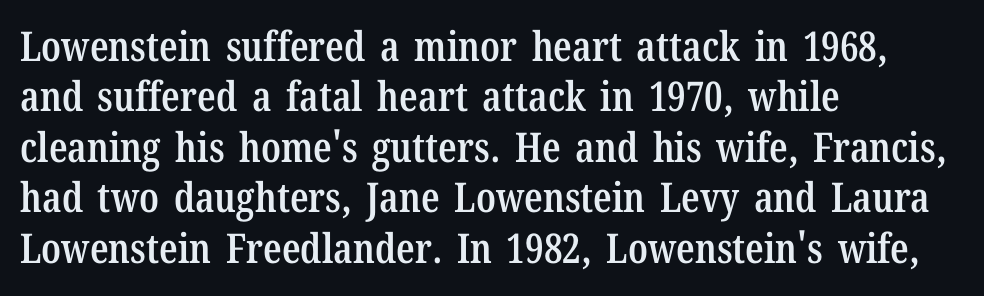
The image shows 41 px semibold, condensed serif type, upright; set left-aligned, line spacing 1.23x, normal letter spacing, not underlined; low stroke contrast and a medium x-height.
